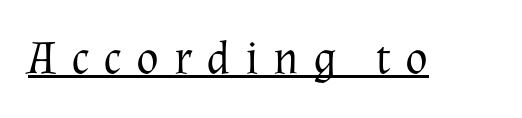
The image shows 47 px regular-weight serif type, upright; set unusually wide letter spacing (+0.31 em), underlined; medium stroke contrast and a medium x-height.
